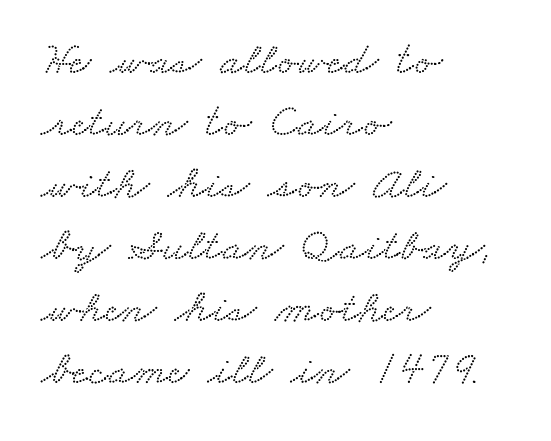
{"serif": "yes", "width": "wide", "stroke_contrast": "low", "x_height": "small", "monospaced": "no", "underline": "no", "align": "left", "line_spacing": "normal", "line_spacing_ratio": 1.32, "letter_spacing": "normal", "letter_spacing_em": 0.0, "glyph_px": 47}
